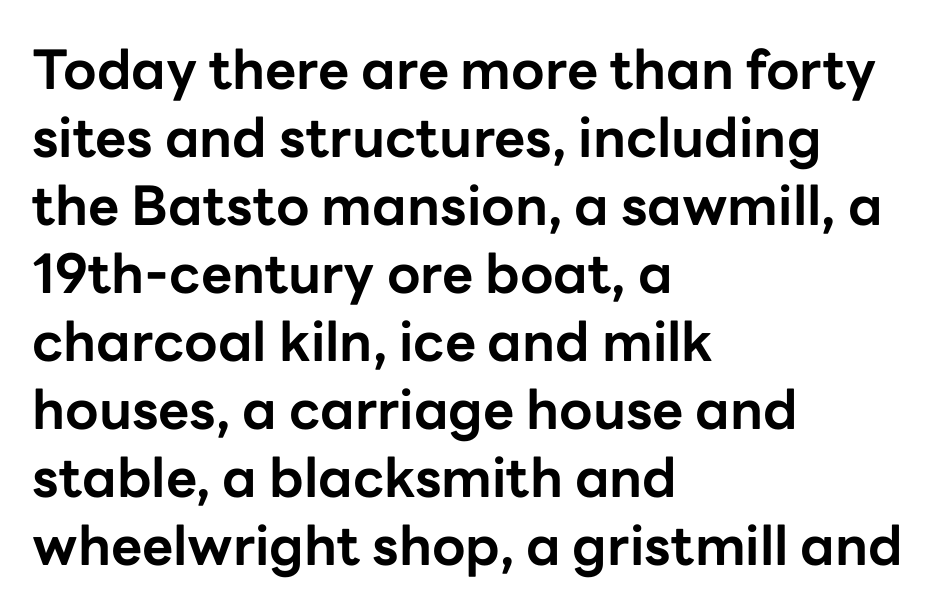
Characters follow at the spacing the type designer built in. Leading: standard. Note the varied advance widths — an 'i' is clearly narrower than an 'm'. Is this a sans? Yes — the strokes have no serifs. Plain, unruled lines of type.
